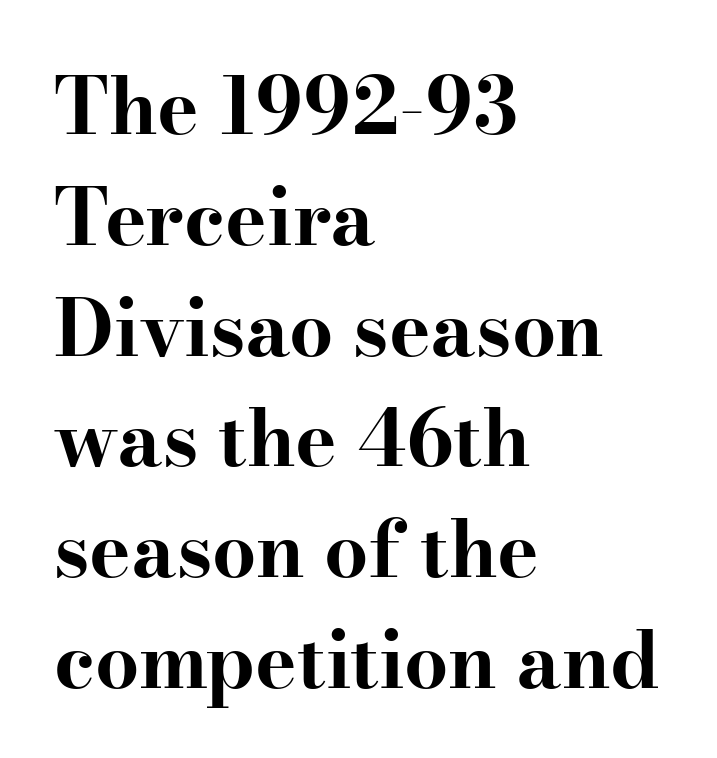
The image shows 78 px bold, wide serif type, upright; set left-aligned, normal line spacing (1.42x), normal letter spacing, not underlined; high stroke contrast and a small x-height.
